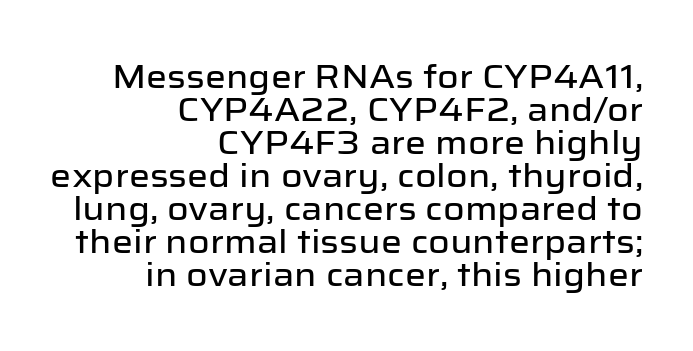
This sample uses plain, unmodified letter spacing. Posture: upright roman. This sample trades vertical openness for compactness between lines. Think of a printed novel: that variable character pitch is what you see here. Typeset ragged left — the right edge is the straight one.
